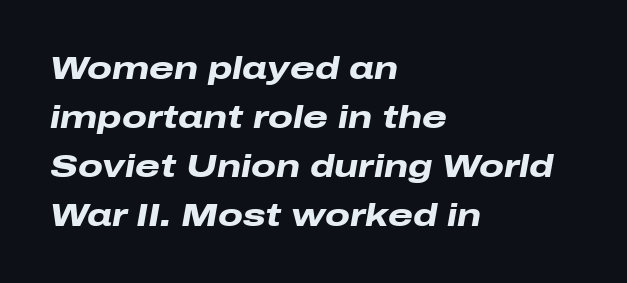
Q: Is the text bold? A: Yes.
Q: Is the text italic (slanted)? A: Yes, it leans right by about 10 degrees.
Q: Is the text underlined? A: No.
Q: How is the paragraph aligned? A: Left-aligned.
Q: Is the spacing between letters normal or unusually wide? A: Normal.
Q: Is the spacing between lines tight, normal or loose? A: Normal.
Q: Width (condensed, normal, or wide)? A: Wide.
Q: Stroke contrast? A: Low.
Q: x-height? A: Medium.
Q: Monospaced? A: No.
